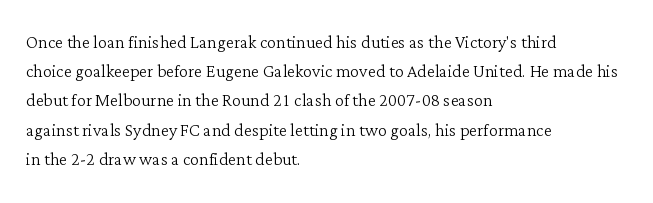
Nothing unusual about the tracking: characters are spaced as the font intends. Caption: multi-line text, flush left, ragged right. How would I describe the line gaps? Plain and ordinary. Unbolded letterforms with no extra heft.
